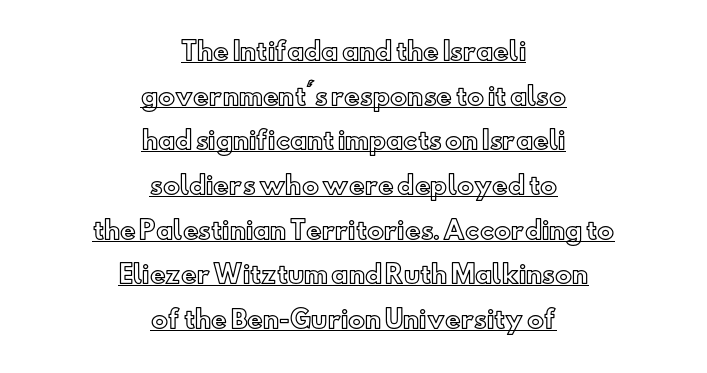
The image shows 24 px text type, upright; set centered, line spacing 1.86x, normal letter spacing, underlined.
